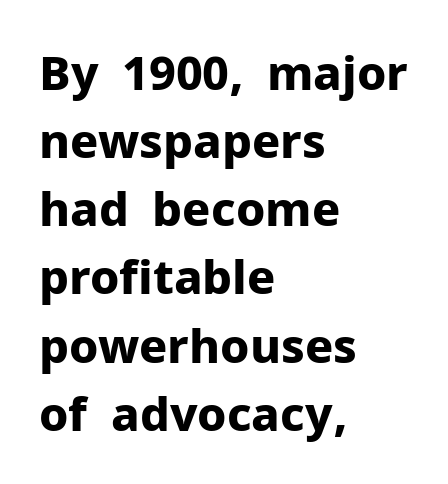
Descender tails drop into unmarked territory. What weight is shown? A full bold with thick strokes. The letters advance in unequal steps, a hallmark of proportional type. Is there much room between lines? A standard amount, neither cramped nor airy. In CSS terms this would be text-align: left. Here the glyphs are tracked normally, forming tight word shapes.
